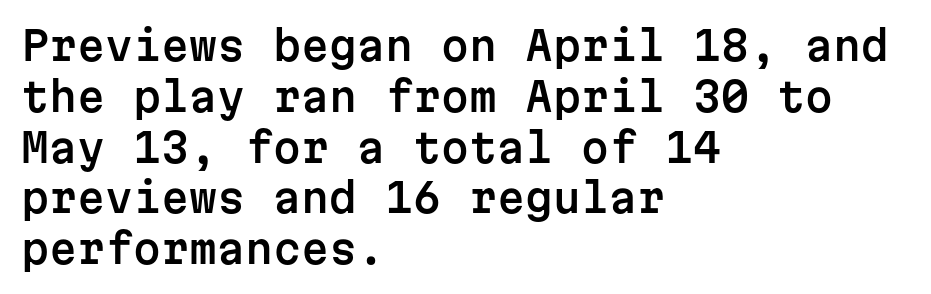
{"serif": "no", "italic": "no", "width": "normal", "stroke_contrast": "low", "x_height": "medium", "monospaced": "yes", "underline": "no", "align": "left", "line_spacing": "normal", "line_spacing_ratio": 1.27, "letter_spacing": "normal", "letter_spacing_em": 0.0, "glyph_px": 40}
